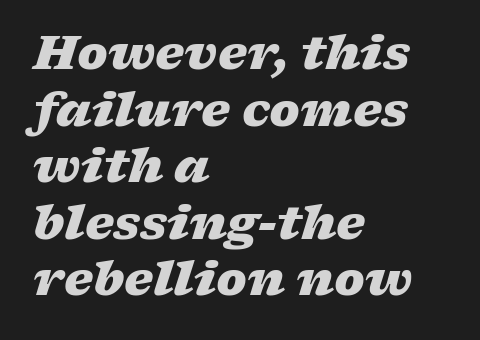
Q: Is the text bold? A: Yes.
Q: Is the text italic (slanted)? A: Yes, it leans right by about 17 degrees.
Q: Is the text underlined? A: No.
Q: How is the paragraph aligned? A: Left-aligned.
Q: Is the spacing between letters normal or unusually wide? A: Normal.
Q: Width (condensed, normal, or wide)? A: Wide.
Q: Stroke contrast? A: Low.
Q: x-height? A: Medium.
Q: Monospaced? A: No.
